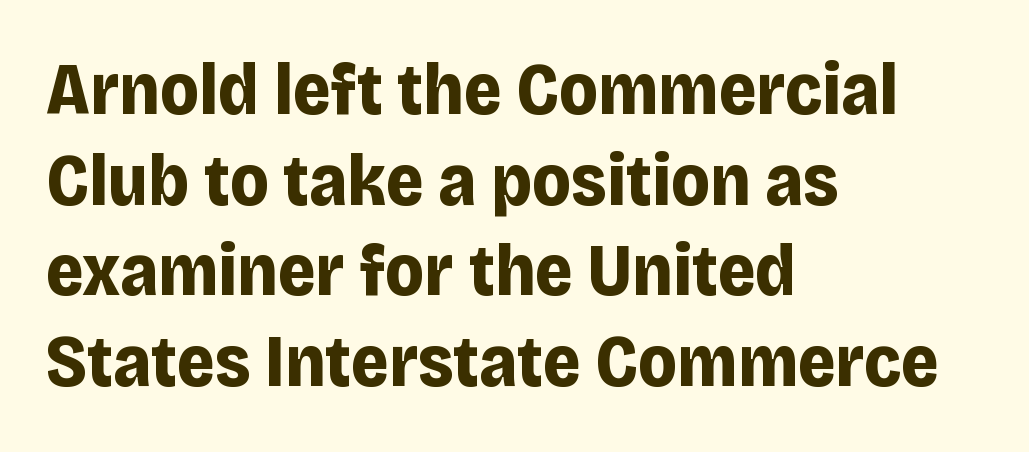
The image shows 73 px bold sans-serif type, upright; set left-aligned, line spacing 1.24x, normal letter spacing, not underlined; low stroke contrast and a large x-height.
